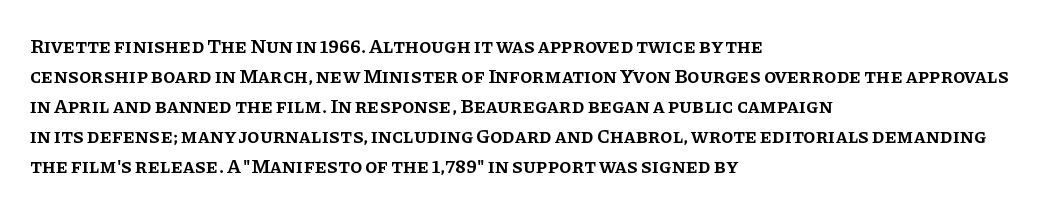
The line-height multiplier appears to be the usual default. This is the regular roman posture of the typeface. This rendering uses left alignment, leaving the right contour irregular. Only glyphs here, with clear space below each row. Default kerning and tracking; the words read as compact shapes.
